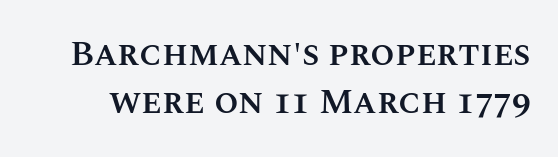
{"italic": "no", "bold": "semi", "weight": "semibold", "width": "normal", "stroke_contrast": "medium", "x_height": "large", "monospaced": "no", "underline": "no", "line_spacing": "normal", "line_spacing_ratio": 1.36, "letter_spacing": "normal", "letter_spacing_em": 0.0, "glyph_px": 35}
